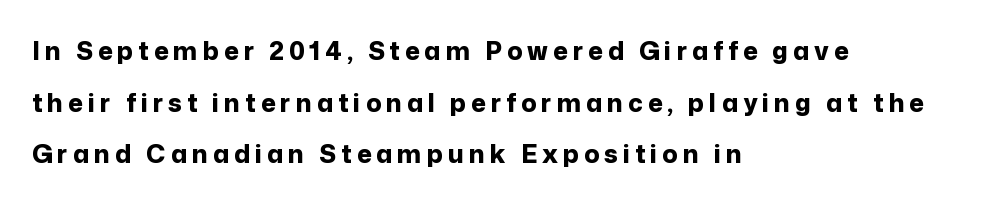
Q: Is the text bold? A: Yes.
Q: Is the text italic (slanted)? A: No, it is upright.
Q: Is the text underlined? A: No.
Q: How is the paragraph aligned? A: Left-aligned.
Q: Is the spacing between letters normal or unusually wide? A: Unusually wide.
Q: Is the spacing between lines tight, normal or loose? A: Loose.
